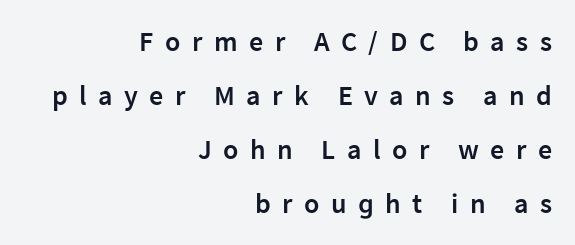
Q: Is the text bold? A: Semi-bold.
Q: Is the text italic (slanted)? A: No, it is upright.
Q: Is the typeface a serif or a sans-serif typeface? A: Sans-serif.
Q: Is the text underlined? A: No.
Q: How is the paragraph aligned? A: Right-aligned.
Q: Is the spacing between letters normal or unusually wide? A: Unusually wide.
Q: Is the spacing between lines tight, normal or loose? A: Loose.
Q: Width (condensed, normal, or wide)? A: Normal.
Q: Stroke contrast? A: Low.
Q: x-height? A: Medium.
Q: Monospaced? A: No.
